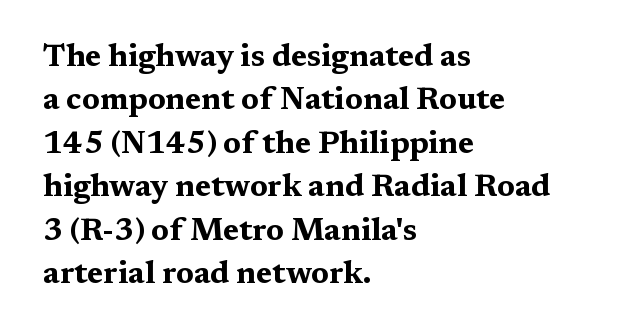
Q: Is the text bold? A: Yes.
Q: Is the text italic (slanted)? A: No, it is upright.
Q: Is the typeface a serif or a sans-serif typeface? A: Serif.
Q: Is the text underlined? A: No.
Q: How is the paragraph aligned? A: Left-aligned.
Q: Is the spacing between letters normal or unusually wide? A: Normal.
Q: Is the spacing between lines tight, normal or loose? A: Normal.
Q: Width (condensed, normal, or wide)? A: Wide.
Q: Stroke contrast? A: Medium.
Q: x-height? A: Medium.
Q: Monospaced? A: No.
